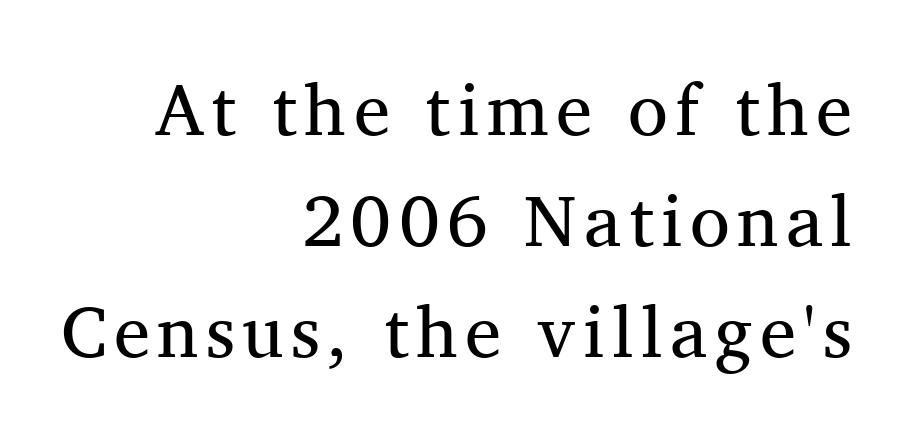
Summary of vertical rhythm: regular, with standard interline spacing. Check where the strokes stop: tiny serifs finish them off. Is the block centered? No — it sits flush against the right margin. On a weight scale, this lands at 450 or below.
